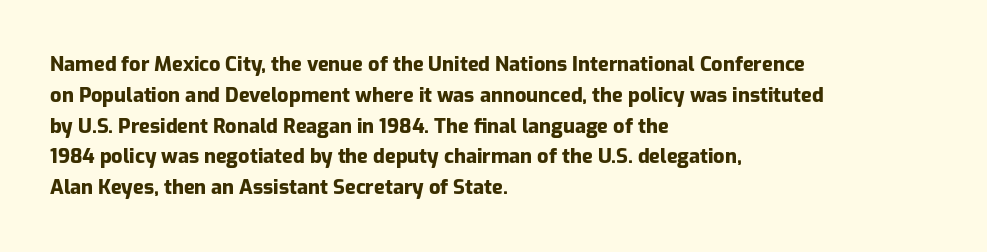
Q: Is the text bold? A: Yes.
Q: Is the text italic (slanted)? A: No, it is upright.
Q: Is the text underlined? A: No.
Q: How is the paragraph aligned? A: Left-aligned.
Q: Is the spacing between letters normal or unusually wide? A: Normal.
Q: Is the spacing between lines tight, normal or loose? A: Normal.
